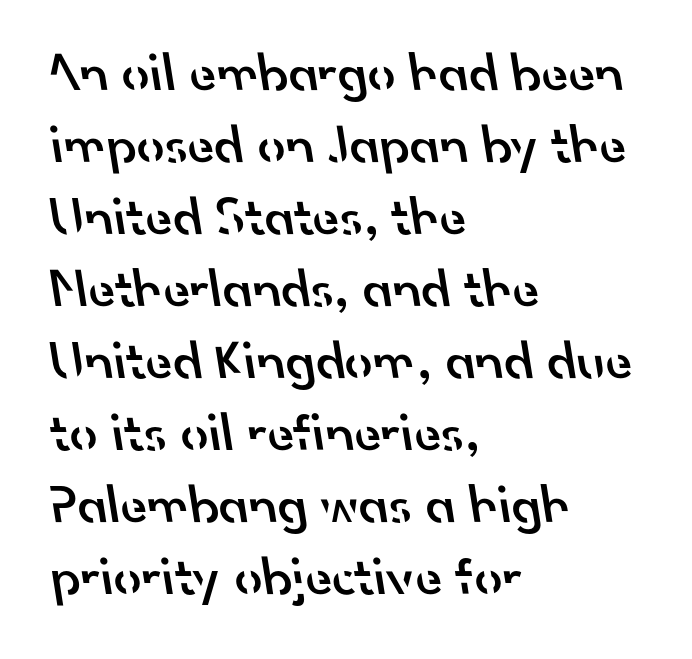
{"serif": "no", "bold": "semi", "weight": "semibold", "width": "normal", "stroke_contrast": "low", "x_height": "small", "monospaced": "no", "underline": "no", "align": "left", "line_spacing": "normal", "line_spacing_ratio": 1.31, "letter_spacing": "normal", "letter_spacing_em": 0.0, "glyph_px": 55}
